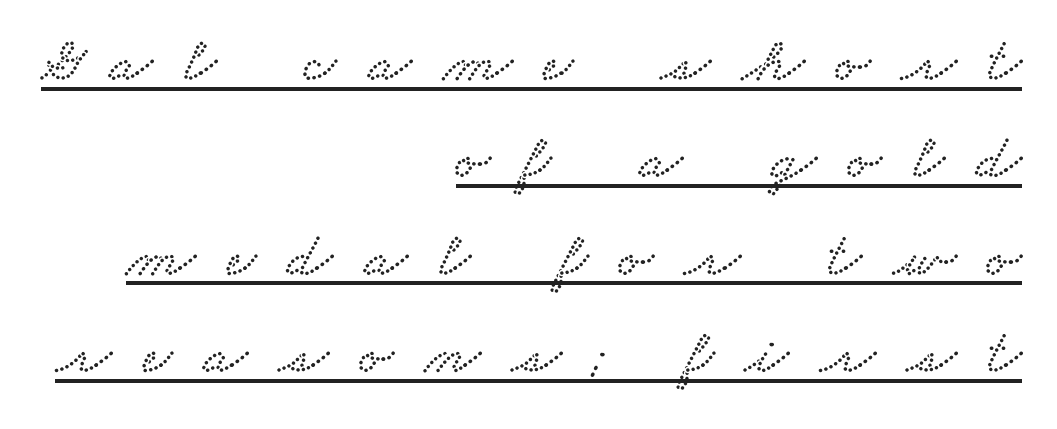
{"serif": "yes", "width": "wide", "stroke_contrast": "low", "x_height": "small", "monospaced": "no", "underline": "yes", "align": "right", "line_spacing": "normal", "line_spacing_ratio": 1.52, "letter_spacing": "wide", "letter_spacing_em": 0.49, "glyph_px": 64}
